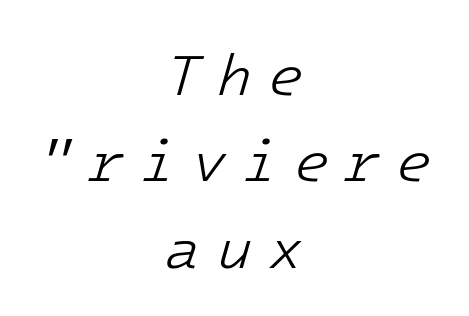
{"italic": "yes", "lean": "right", "slant_degrees": 16, "bold": "no", "weight": "light", "width": "normal", "stroke_contrast": "low", "x_height": "medium", "monospaced": "yes", "underline": "no", "align": "center", "line_spacing": "normal", "line_spacing_ratio": 1.49, "letter_spacing": "wide", "letter_spacing_em": 0.27, "glyph_px": 58}
